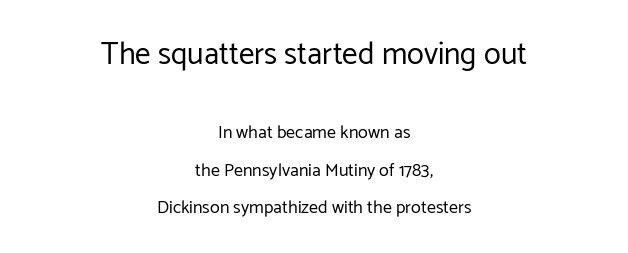
Posture: vertical. You could not count columns in this text — the font is proportionally spaced. A typesetter would call this zero additional tracking. The string is rendered with underlining switched off. Stroke terminals: plain, sans-serif.
